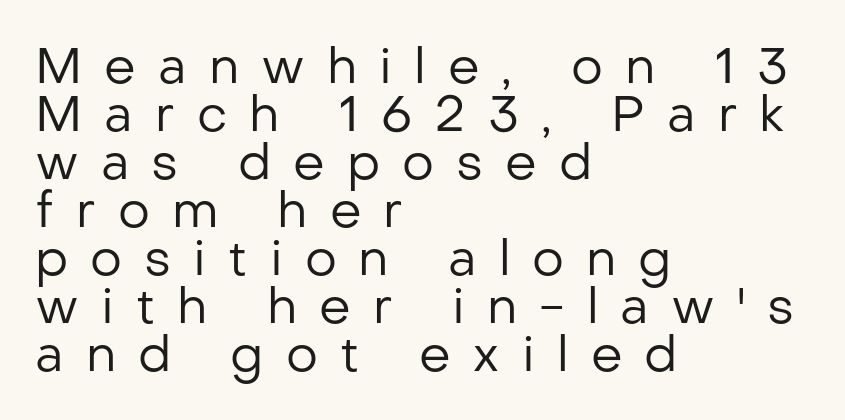
The image shows 50 px regular-weight sans-serif type, upright; set left-aligned, tight line spacing (0.96x), unusually wide letter spacing (+0.44 em), not underlined; low stroke contrast and a medium x-height.
